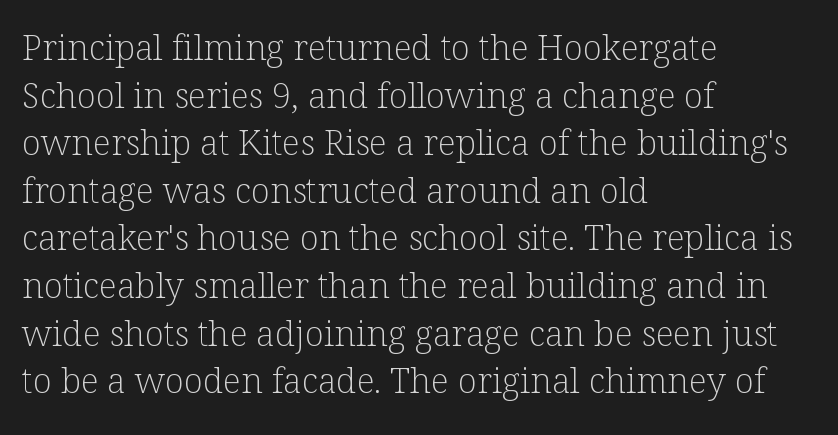
Interline gaps are of average width in this sample. The typeface has the unassuming heft of standard copy or less. The paragraph has a hard left edge and a soft right edge. Are there feet on the stems? There are — it's a serif. You could not count columns in this text — the font is proportionally spaced. Default kerning and tracking; the words read as compact shapes.
